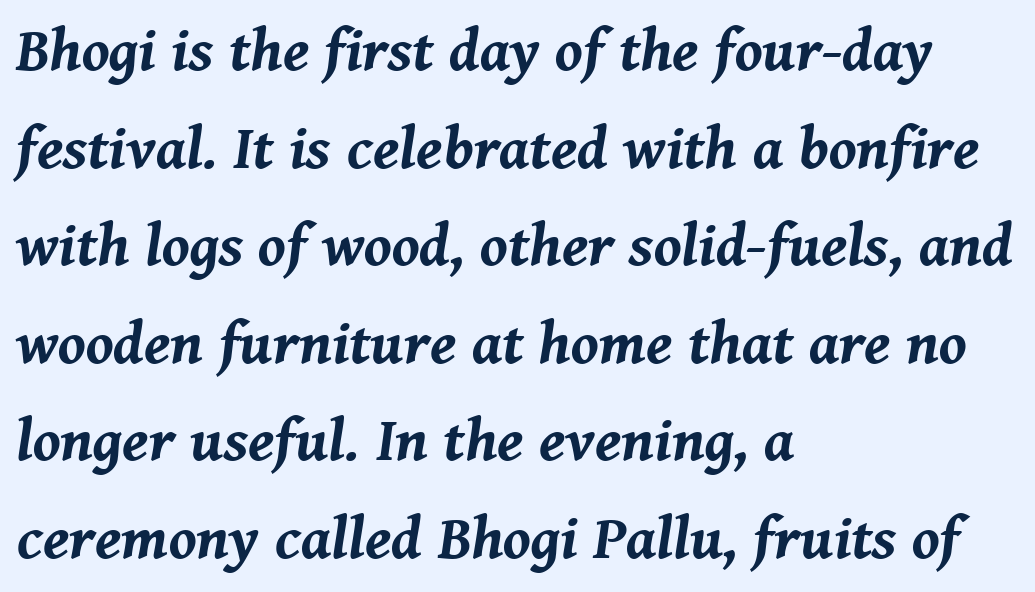
Q: Is the text bold? A: Yes.
Q: Is the text italic (slanted)? A: Yes, it leans right by about 8 degrees.
Q: Is the text underlined? A: No.
Q: How is the paragraph aligned? A: Left-aligned.
Q: Is the spacing between letters normal or unusually wide? A: Normal.
Q: Is the spacing between lines tight, normal or loose? A: Normal.
Q: Width (condensed, normal, or wide)? A: Normal.
Q: Stroke contrast? A: Medium.
Q: x-height? A: Medium.
Q: Monospaced? A: No.
